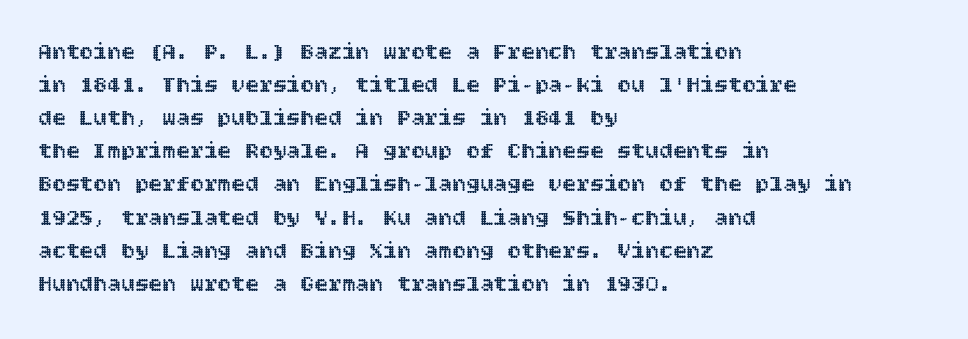
Q: Is the text italic (slanted)? A: No, it is upright.
Q: Is the text underlined? A: No.
Q: How is the paragraph aligned? A: Left-aligned.
Q: Is the spacing between letters normal or unusually wide? A: Normal.
Q: Is the spacing between lines tight, normal or loose? A: Normal.
